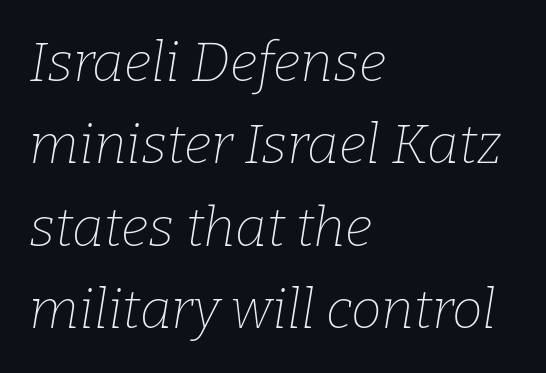
The image shows 55 px thin serif type, italic (leaning right); set left-aligned, normal line spacing (1.5x), normal letter spacing, not underlined; low stroke contrast and a medium x-height.
